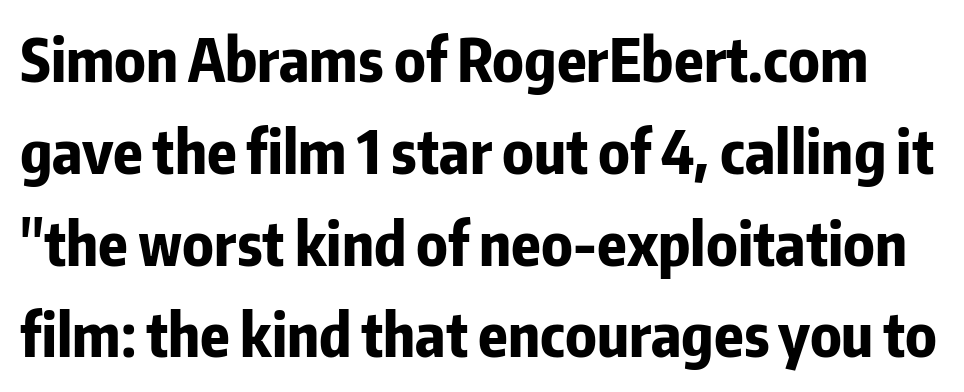
No extra tracking has been applied to these lines. Each letter's strokes conclude bluntly, with no projecting serifs. Italic? Not at all — the glyphs are vertical. The typesetting leans heavy: a genuine bold.
